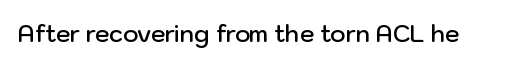
Q: Is the text bold? A: Semi-bold.
Q: Is the text italic (slanted)? A: No, it is upright.
Q: Is the text underlined? A: No.
Q: Is the spacing between letters normal or unusually wide? A: Normal.
